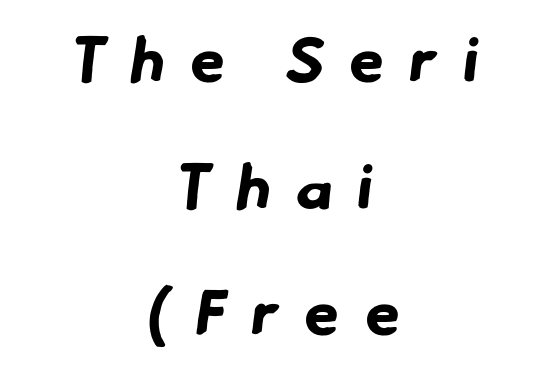
Proportional: the letters do not fall into vertical columns. The font is running at its bold setting. Any mark beneath the type? The region is blank. Words appear elongated and porous because spacing is wide. Short and long lines alike share a common midpoint.
